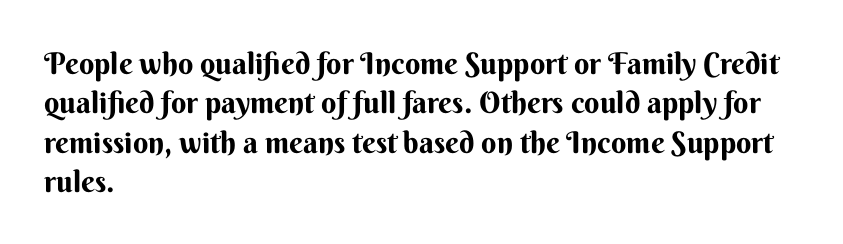
The image shows 30 px bold sans-serif type, upright; set left-aligned, normal line spacing (1.31x), normal letter spacing, not underlined; medium stroke contrast and a small x-height.
